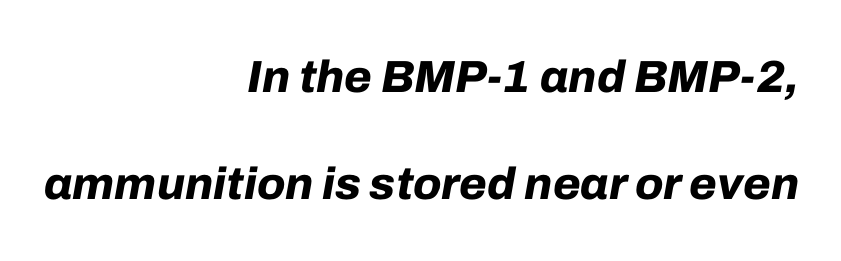
Vertical spacing — loose. Each glyph is drawn with heavy, bold strokes. The zone under the glyphs is completely vacant. You could call the tracking neutral — neither tight nor loose. Caption: multi-line text, flush right, ragged left.
